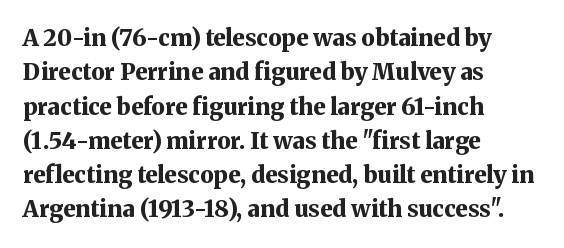
The image shows 23 px bold type, upright; set left-aligned, normal line spacing (1.49x), normal letter spacing, not underlined.
